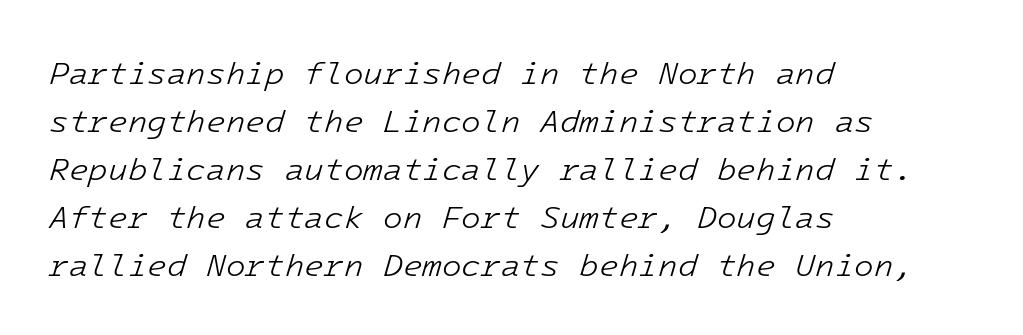
Q: Is the text bold? A: No.
Q: Is the text italic (slanted)? A: Yes, it leans right by about 16 degrees.
Q: Is the text underlined? A: No.
Q: How is the paragraph aligned? A: Left-aligned.
Q: Is the spacing between letters normal or unusually wide? A: Normal.
Q: Is the spacing between lines tight, normal or loose? A: Normal.
Q: Width (condensed, normal, or wide)? A: Normal.
Q: Stroke contrast? A: Low.
Q: x-height? A: Medium.
Q: Monospaced? A: Yes.
